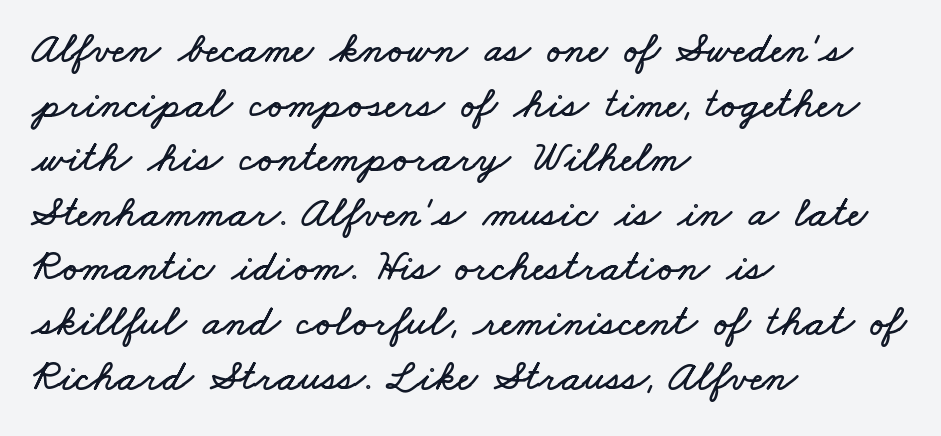
Observe the ordinary spacing: letters are neighbours, not strangers. Character widths vary here, with narrow letters taking less room than wide ones. Glance below the letters and you will spot only blank space. Does the copy run flush right? No — it runs flush left. If you measured baseline to baseline, you'd find a middling distance.
